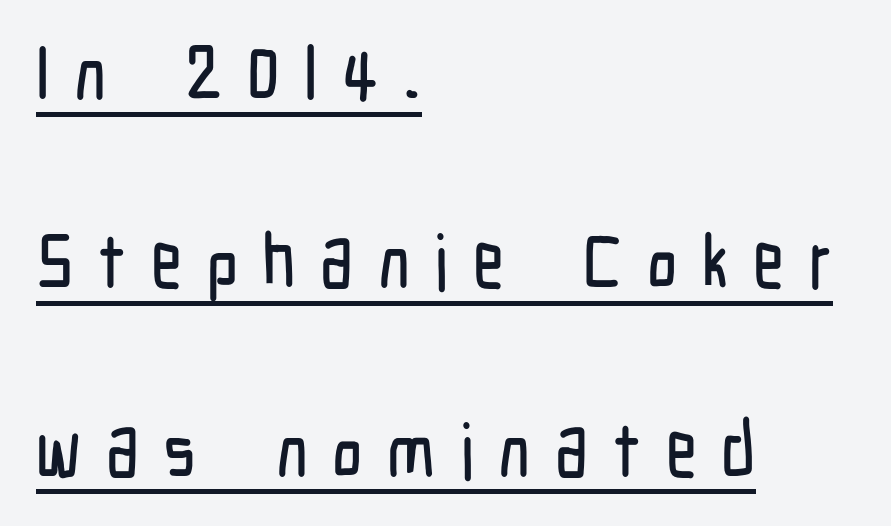
The image shows 76 px condensed sans-serif type, upright; set left-aligned, loose line spacing (2.48x), unusually wide letter spacing (+0.32 em), underlined; low stroke contrast and a medium x-height.
